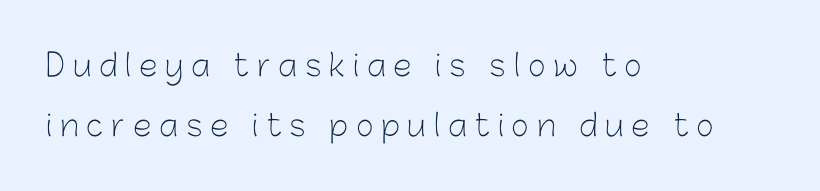
The image shows 30 px light sans-serif type, upright; set left-aligned, loose line spacing (2.01x), unusually wide letter spacing (+0.27 em), not underlined; low stroke contrast and a medium x-height.
